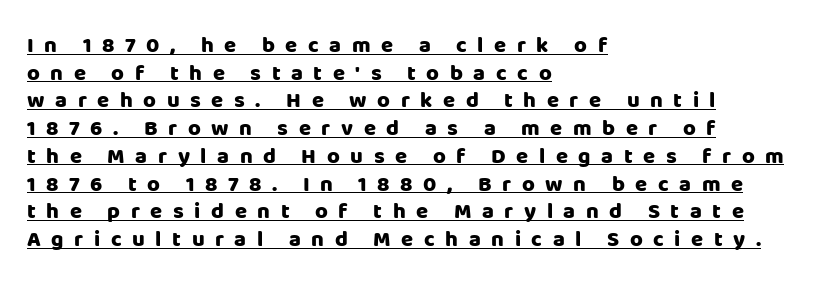
The image shows 22 px bold type, upright; set left-aligned, normal line spacing (1.26x), unusually wide letter spacing (+0.48 em), underlined.
